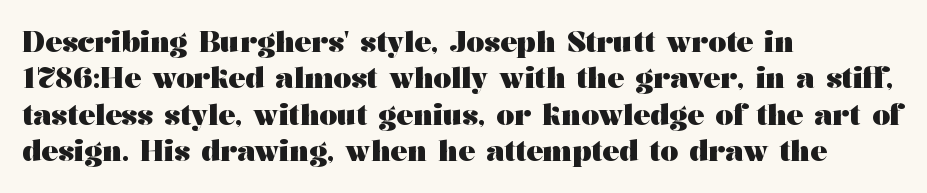
The image shows 28 px heavy, wide serif type, upright; set left-aligned, normal line spacing (1.3x), normal letter spacing, not underlined; medium stroke contrast and a medium x-height.
